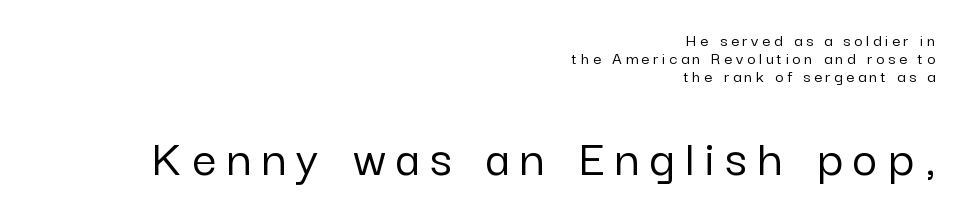
The image shows 54 px sans-serif type, upright; set right-aligned, tight line spacing (1.0x), unusually wide letter spacing (+0.2 em), not underlined; the second (bottom) block is 3.0x larger; low stroke contrast and a medium x-height.
